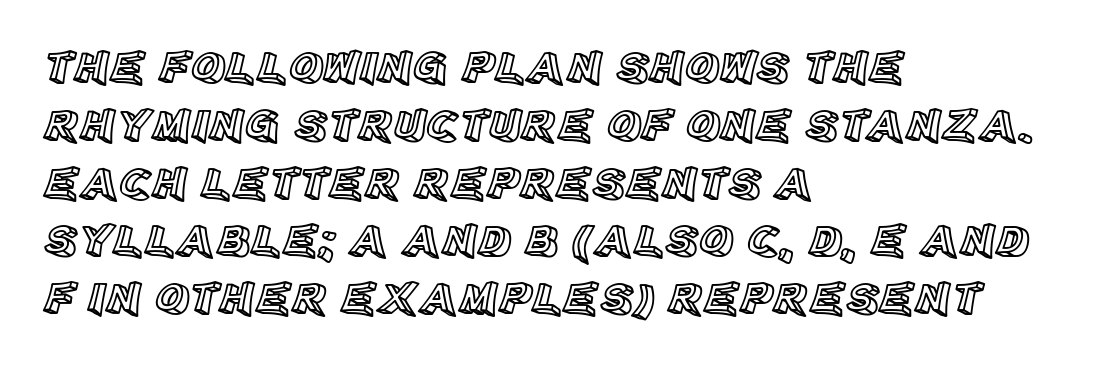
{"width": "normal", "x_height": "large", "monospaced": "no", "underline": "no", "align": "left", "line_spacing_ratio": 1.23, "letter_spacing": "normal", "letter_spacing_em": 0.0, "glyph_px": 47}
